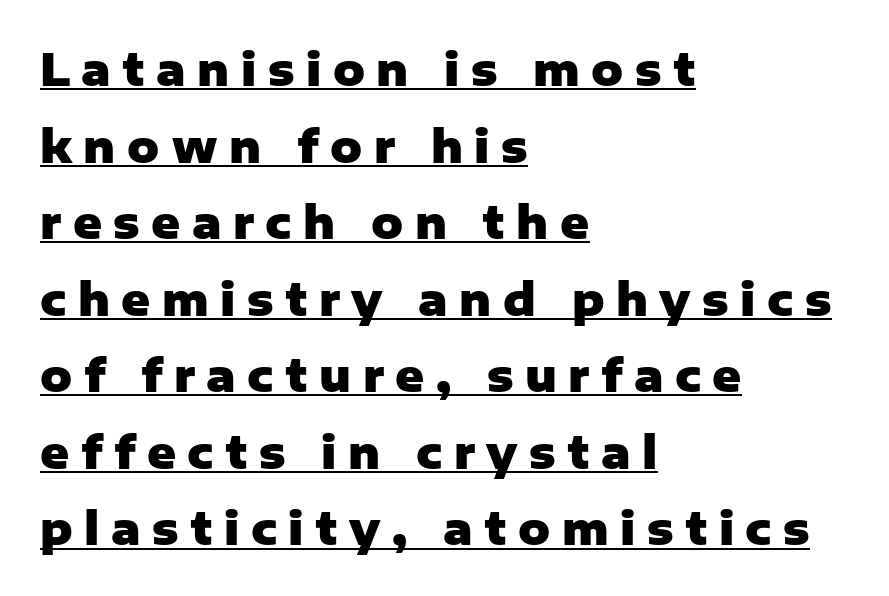
The image shows 44 px heavy sans-serif type, upright; set left-aligned, line spacing 1.74x, unusually wide letter spacing (+0.26 em), underlined; low stroke contrast and a medium x-height.
